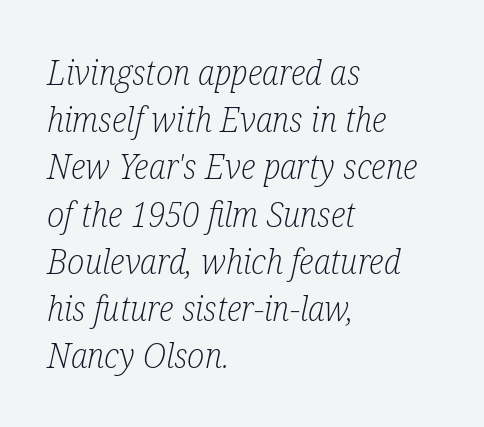
{"serif": "yes", "italic": "yes", "lean": "right", "slant_degrees": 12, "bold": "no", "weight": "light", "width": "condensed", "stroke_contrast": "low", "x_height": "medium", "monospaced": "no", "underline": "no", "align": "left", "line_spacing": "normal", "line_spacing_ratio": 1.35, "letter_spacing": "normal", "letter_spacing_em": 0.0, "glyph_px": 35}
